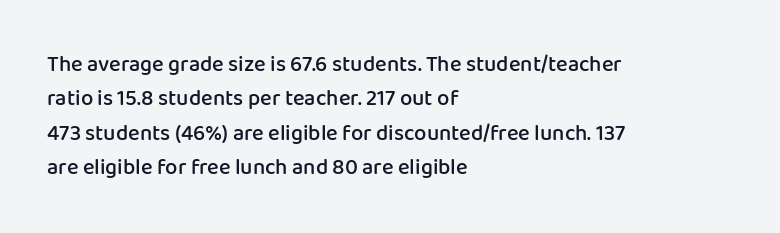
The lines in this sample share a left origin and differ only in where they stop. Firm but not heavy-handed strokes: this text is semibold. A typesetter would call this leading conventional body-copy spacing. Decoration check: the copy has no underline. There is no visible air inserted between adjacent glyphs. Ordinary non-slanted type is in use.
